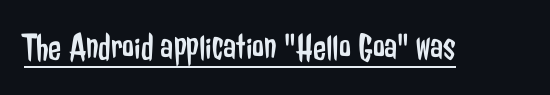
Q: Is the text bold? A: No.
Q: Is the text italic (slanted)? A: No, it is upright.
Q: Is the typeface a serif or a sans-serif typeface? A: Sans-serif.
Q: Is the text underlined? A: Yes.
Q: Is the spacing between letters normal or unusually wide? A: Normal.
Q: Width (condensed, normal, or wide)? A: Condensed.
Q: Stroke contrast? A: Low.
Q: x-height? A: Medium.
Q: Monospaced? A: No.
